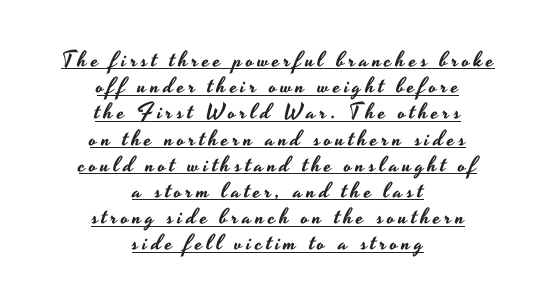
This rendering uses center alignment, leaving both contours irregular but symmetric. The glyphs are accompanied by a horizontal stroke just below them.
